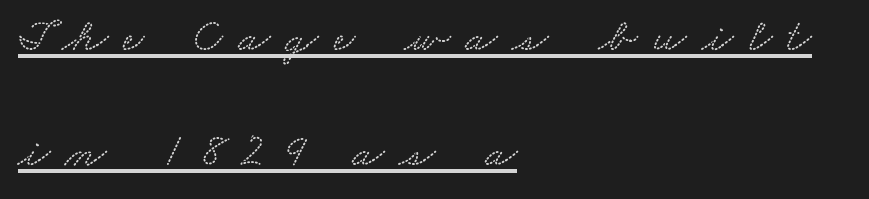
Q: Is the typeface a serif or a sans-serif typeface? A: Serif.
Q: Is the text underlined? A: Yes.
Q: How is the paragraph aligned? A: Left-aligned.
Q: Is the spacing between letters normal or unusually wide? A: Unusually wide.
Q: Is the spacing between lines tight, normal or loose? A: Loose.
Q: Width (condensed, normal, or wide)? A: Wide.
Q: Stroke contrast? A: Medium.
Q: x-height? A: Small.
Q: Monospaced? A: No.
